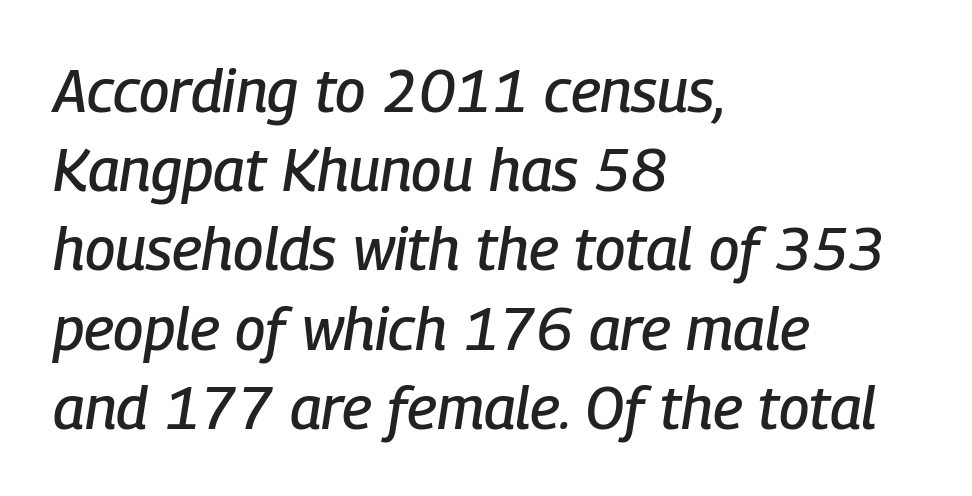
{"italic": "yes", "lean": "right", "slant_degrees": 9, "width": "condensed", "stroke_contrast": "low", "x_height": "medium", "monospaced": "no", "underline": "no", "align": "left", "line_spacing": "normal", "line_spacing_ratio": 1.32, "letter_spacing": "normal", "letter_spacing_em": 0.0, "glyph_px": 60}
